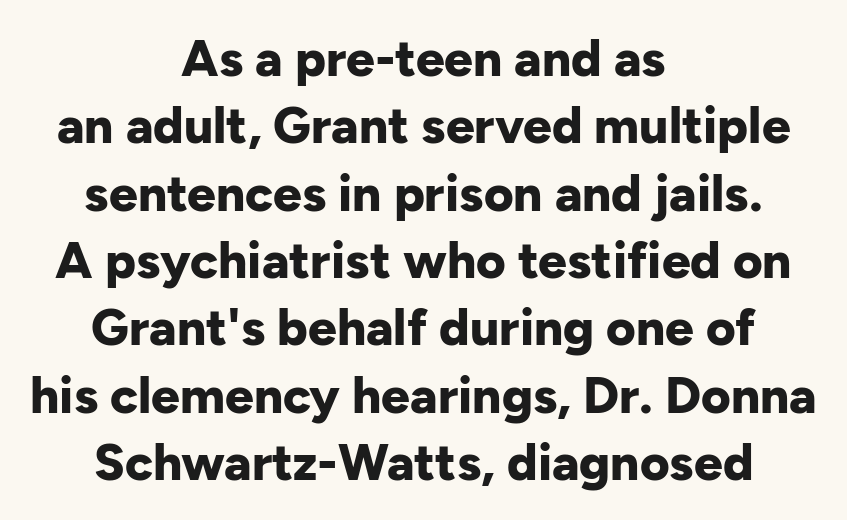
The image shows 51 px bold sans-serif type, upright; set centered, normal line spacing (1.32x), normal letter spacing, not underlined; low stroke contrast and a medium x-height.
